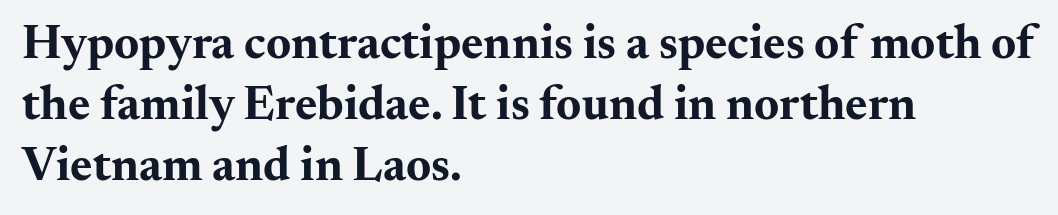
{"serif": "yes", "italic": "no", "bold": "yes", "weight": "bold", "width": "wide", "stroke_contrast": "medium", "x_height": "small", "monospaced": "no", "underline": "no", "align": "left", "line_spacing": "normal", "line_spacing_ratio": 1.27, "letter_spacing": "normal", "letter_spacing_em": 0.0, "glyph_px": 48}
